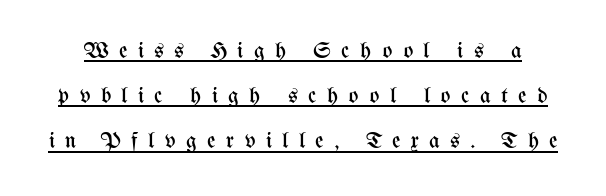
Has an underline been added? It has. No letter is thick-stroked: the sample isn't bold. This rendering widens character spacing well past its baseline value. A typesetter would mark this as roman, not italic.
